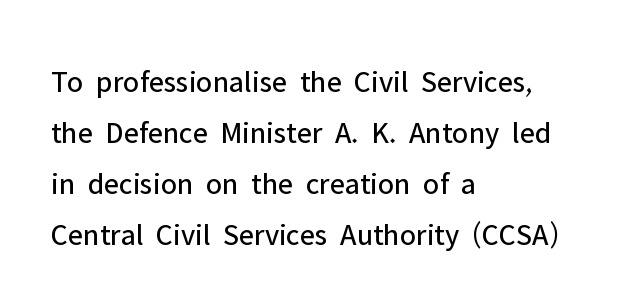
This rendering features lettering with no underline. The rendering anchors every line to the left-hand side. The face used here is proportionally spaced, like ordinary book or web type. Heaviness? Minimal to ordinary, like unemphasized prose.
